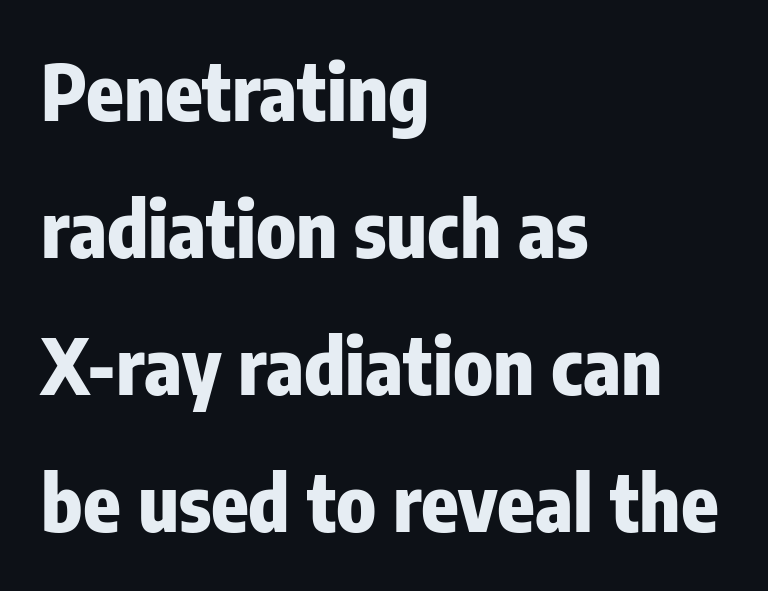
{"serif": "no", "italic": "no", "bold": "yes", "weight": "heavy", "width": "condensed", "stroke_contrast": "low", "x_height": "medium", "monospaced": "no", "underline": "no", "align": "left", "line_spacing_ratio": 1.78, "letter_spacing": "normal", "letter_spacing_em": 0.0, "glyph_px": 77}
